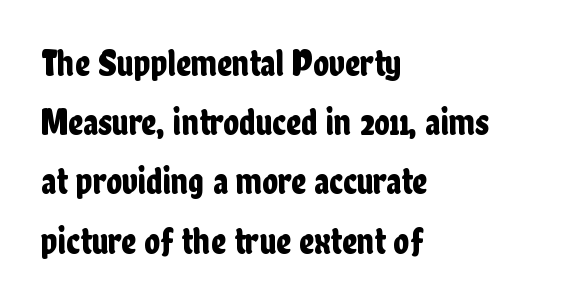
{"serif": "no", "italic": "no", "width": "condensed", "stroke_contrast": "low", "x_height": "medium", "monospaced": "no", "underline": "no", "align": "left", "line_spacing": "normal", "line_spacing_ratio": 1.6, "letter_spacing": "normal", "letter_spacing_em": 0.0, "glyph_px": 37}
